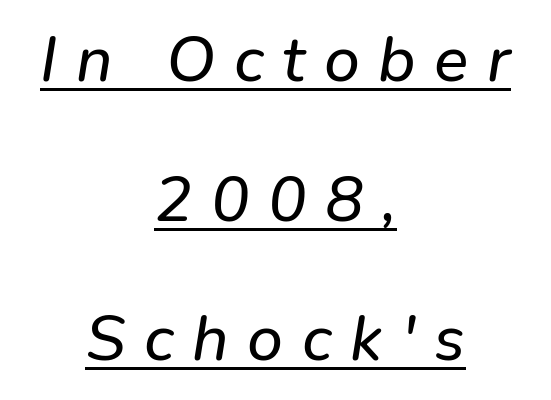
{"serif": "no", "width": "normal", "stroke_contrast": "low", "x_height": "medium", "monospaced": "no", "underline": "yes", "align": "center", "line_spacing": "loose", "line_spacing_ratio": 2.18, "letter_spacing": "wide", "letter_spacing_em": 0.29, "glyph_px": 64}
